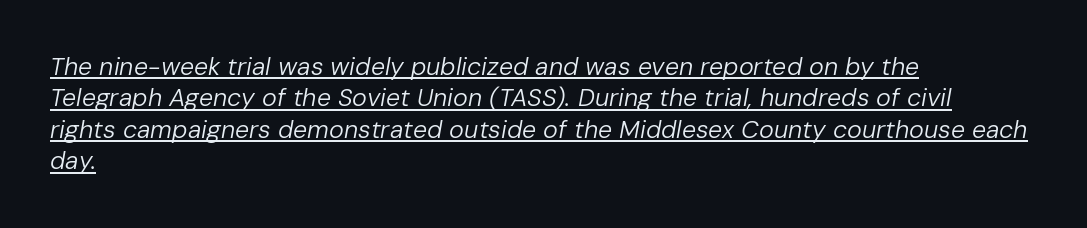
{"italic": "yes", "lean": "right", "slant_degrees": 10, "bold": "no", "underline": "yes", "align": "left", "line_spacing": "normal", "line_spacing_ratio": 1.26, "letter_spacing": "normal", "letter_spacing_em": 0.0, "glyph_px": 25}
